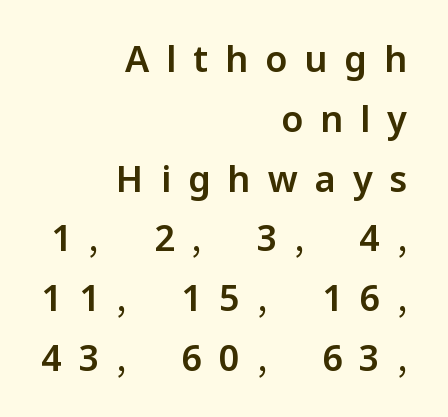
The image shows 36 px sans-serif type, upright; set right-aligned, normal line spacing (1.66x), unusually wide letter spacing (+0.47 em), not underlined; low stroke contrast and a medium x-height.
